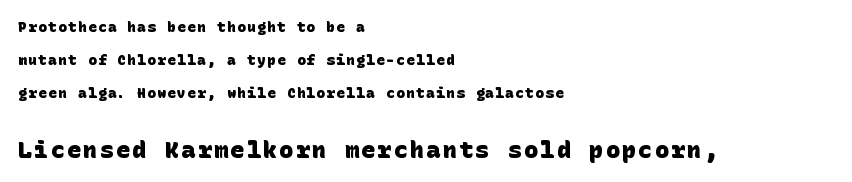
Q: Is the text bold? A: Yes.
Q: Is the text underlined? A: No.
Q: How is the paragraph aligned? A: Left-aligned.
Q: Is the spacing between lines tight, normal or loose? A: Loose.
Q: Which block of text is set in a larger size, the first (top) or the second (bottom)? A: The second (bottom) one.
